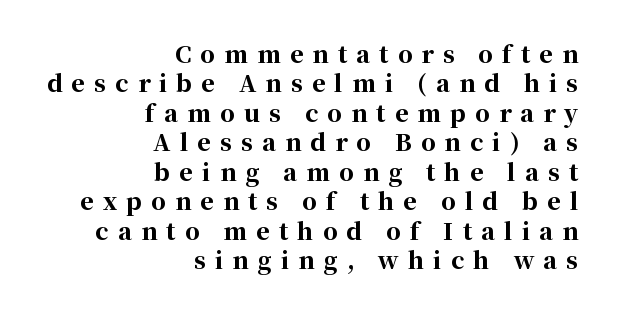
The gaps between neighbouring characters are conspicuously large. Heavy-handed strokes throughout: this text is bold. Rule under the text: the space is simply empty. Leading matches the norm, producing a regular column. Posture: straight, roman, zero tilt.
